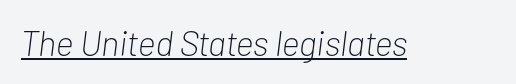
Bold? No — there's no thickening of the strokes. Character widths vary here, with narrow letters taking less room than wide ones. These lines keep a tight, regular rhythm from letter to letter. Emphasis is given by a line drawn under the lettering. The face used here has a pronounced slope to its letters.
